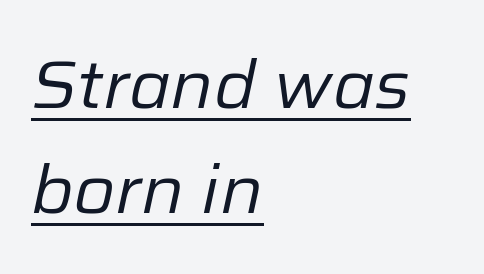
Stems here are at most as thick as an everyday book face. Words appear dense and cohesive because spacing is normal. Rows of type keep a routine distance in the vertical direction. The rendering uses natural spacing where letterforms have individual widths.
